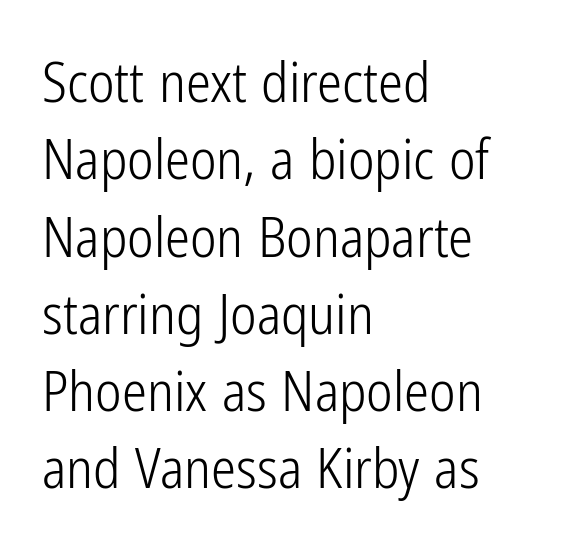
Q: Is the text bold? A: No.
Q: Is the text italic (slanted)? A: No, it is upright.
Q: Is the typeface a serif or a sans-serif typeface? A: Sans-serif.
Q: Is the text underlined? A: No.
Q: How is the paragraph aligned? A: Left-aligned.
Q: Is the spacing between letters normal or unusually wide? A: Normal.
Q: Is the spacing between lines tight, normal or loose? A: Normal.
Q: Width (condensed, normal, or wide)? A: Condensed.
Q: Stroke contrast? A: Low.
Q: x-height? A: Medium.
Q: Monospaced? A: No.
